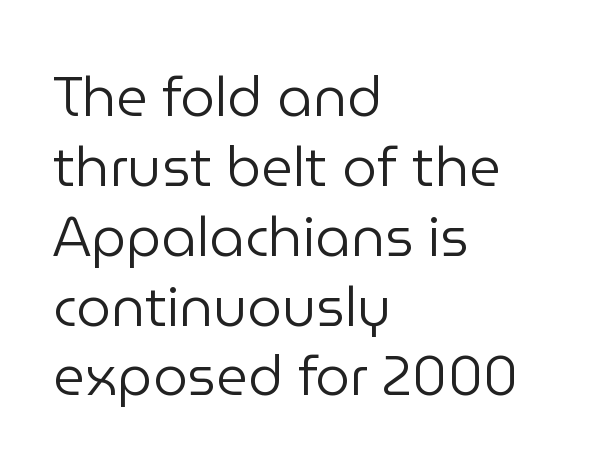
The image shows 55 px regular-weight sans-serif type, upright; set left-aligned, normal line spacing (1.27x), normal letter spacing, not underlined; low stroke contrast and a medium x-height.
